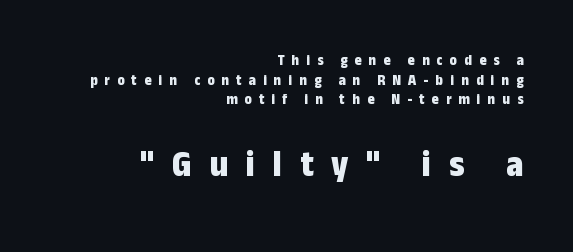
{"serif": "no", "italic": "no", "bold": "yes", "weight": "bold", "width": "condensed", "stroke_contrast": "low", "x_height": "medium", "monospaced": "no", "underline": "no", "align": "right", "line_spacing": "normal", "line_spacing_ratio": 1.31, "letter_spacing": "wide", "letter_spacing_em": 0.48, "larger_block": "second", "size_ratio": 2.47, "glyph_px": 37}
